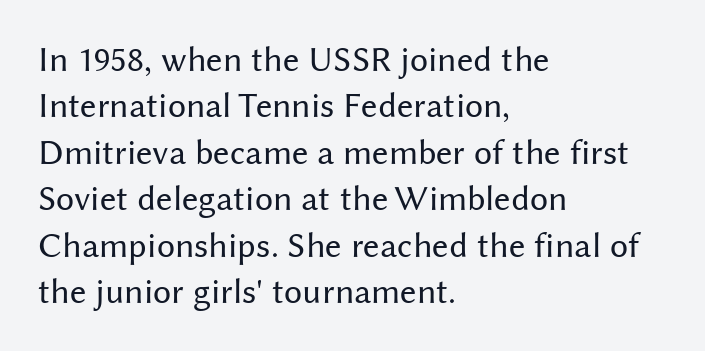
The image shows 36 px regular-weight sans-serif type, upright; set left-aligned, normal line spacing (1.29x), normal letter spacing, not underlined; medium stroke contrast and a medium x-height.
